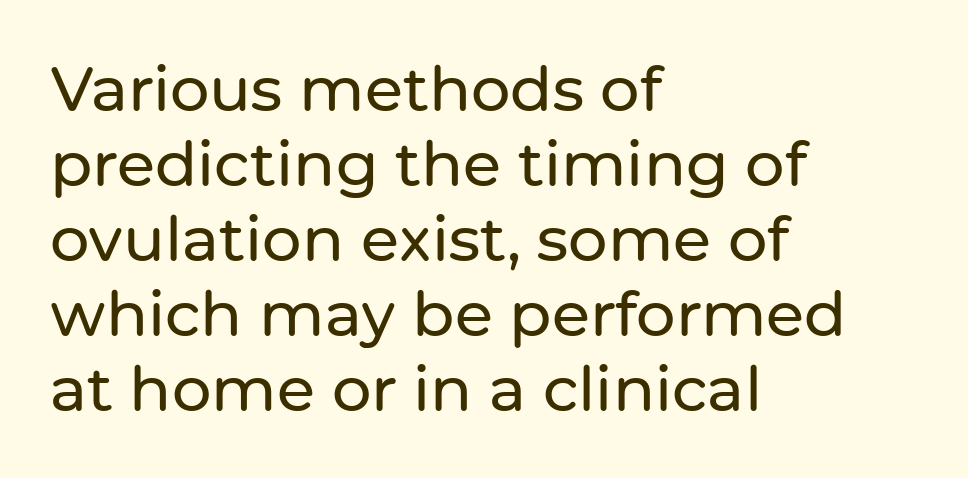
The image shows 62 px sans-serif type, upright; set left-aligned, line spacing 1.21x, normal letter spacing, not underlined; low stroke contrast and a medium x-height.
